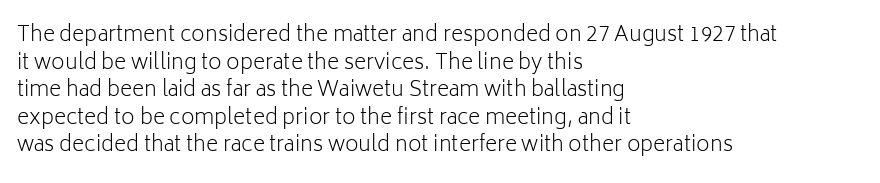
Teacher's note: observe the even left margin — that is flush-left alignment. The line texture is even and compact thanks to regular tracking. The lettering stays uniformly vertical, giving the passage a roman look. The baseline area is clear.
